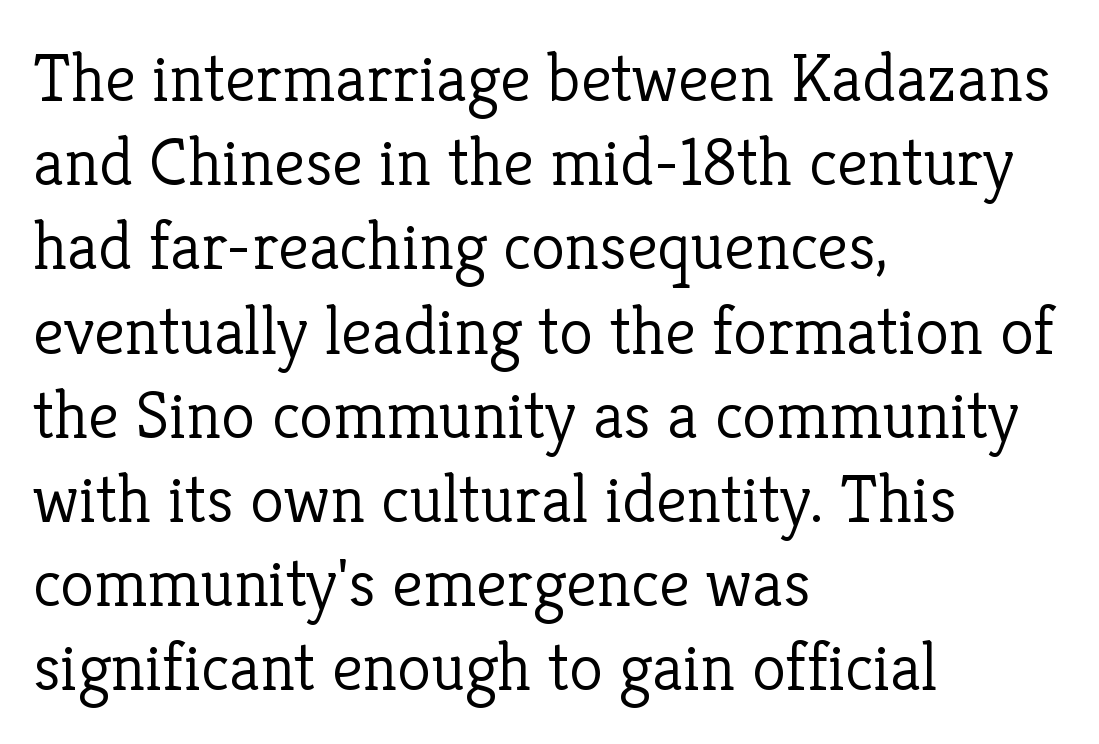
The image shows 69 px light serif type, upright; set left-aligned, line spacing 1.22x, normal letter spacing, not underlined; low stroke contrast and a medium x-height.
